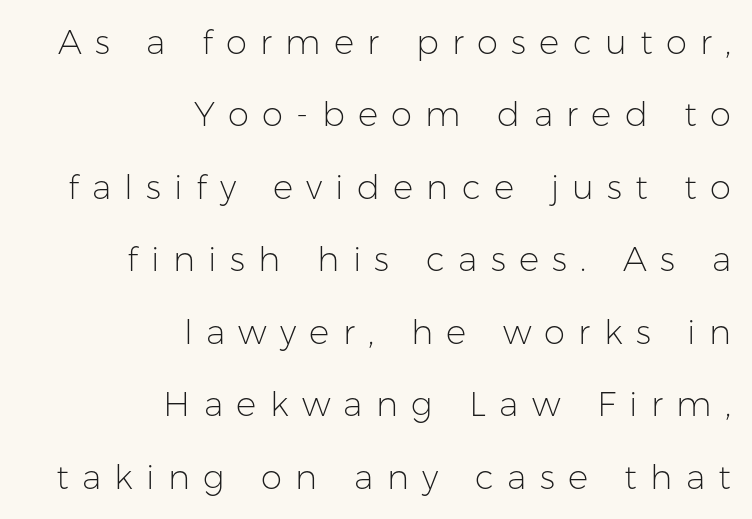
Q: Is the text bold? A: No.
Q: Is the text italic (slanted)? A: No, it is upright.
Q: Is the typeface a serif or a sans-serif typeface? A: Sans-serif.
Q: Is the text underlined? A: No.
Q: How is the paragraph aligned? A: Right-aligned.
Q: Is the spacing between letters normal or unusually wide? A: Unusually wide.
Q: Is the spacing between lines tight, normal or loose? A: Loose.
Q: Width (condensed, normal, or wide)? A: Normal.
Q: Stroke contrast? A: Low.
Q: x-height? A: Medium.
Q: Monospaced? A: No.
